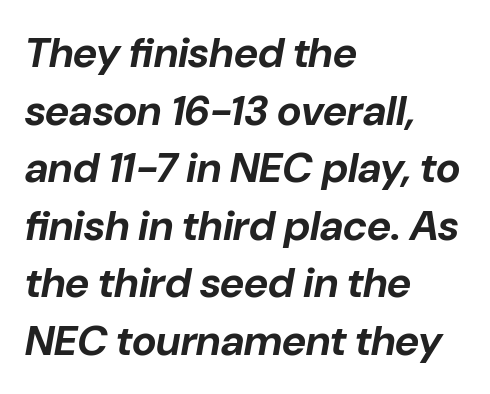
{"italic": "yes", "lean": "right", "slant_degrees": 10, "bold": "yes", "weight": "bold", "width": "normal", "stroke_contrast": "low", "x_height": "medium", "monospaced": "no", "underline": "no", "align": "left", "line_spacing": "normal", "line_spacing_ratio": 1.37, "letter_spacing": "normal", "letter_spacing_em": 0.0, "glyph_px": 42}
